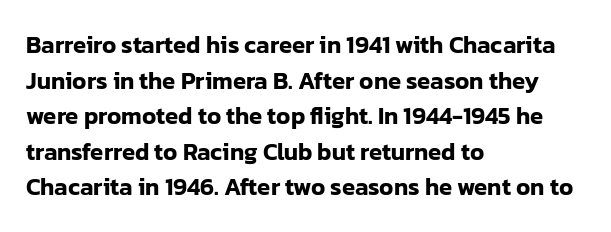
The image shows 24 px text type, upright; set left-aligned, normal line spacing (1.48x), normal letter spacing, not underlined.
